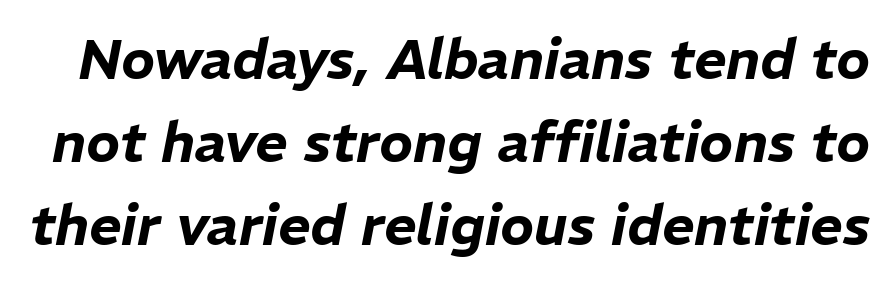
The image shows 56 px text type, italic (leaning right); set normal line spacing (1.48x), normal letter spacing, not underlined; low stroke contrast and a medium x-height.
